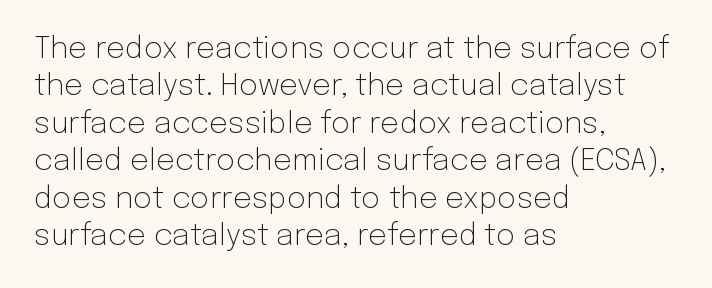
No extra tracking has been applied to these lines. The rendering uses a moderate line-height, typical for paragraphs. The space directly below the letters is spotless. Looks like regular typesetting: each glyph gets only the width it needs.
